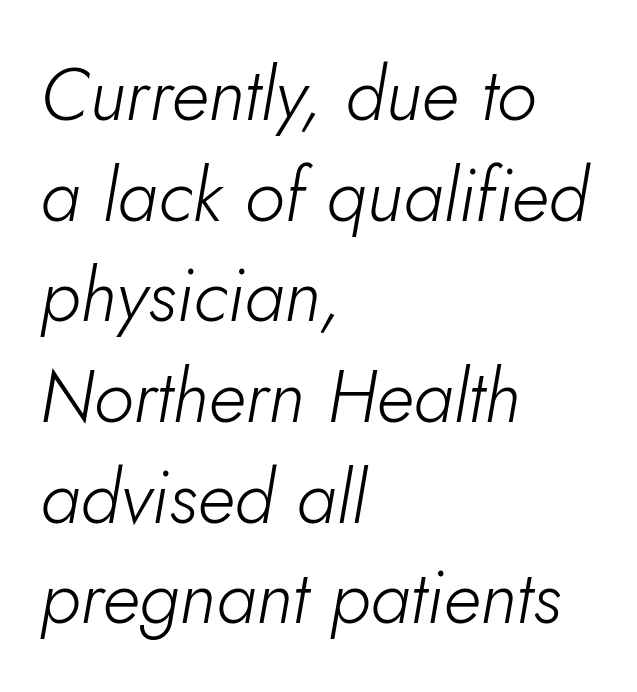
Q: Is the text bold? A: No.
Q: Is the text italic (slanted)? A: Yes, it leans right by about 10 degrees.
Q: Is the text underlined? A: No.
Q: How is the paragraph aligned? A: Left-aligned.
Q: Is the spacing between letters normal or unusually wide? A: Normal.
Q: Is the spacing between lines tight, normal or loose? A: Normal.
Q: Width (condensed, normal, or wide)? A: Normal.
Q: Stroke contrast? A: Low.
Q: x-height? A: Small.
Q: Monospaced? A: No.
